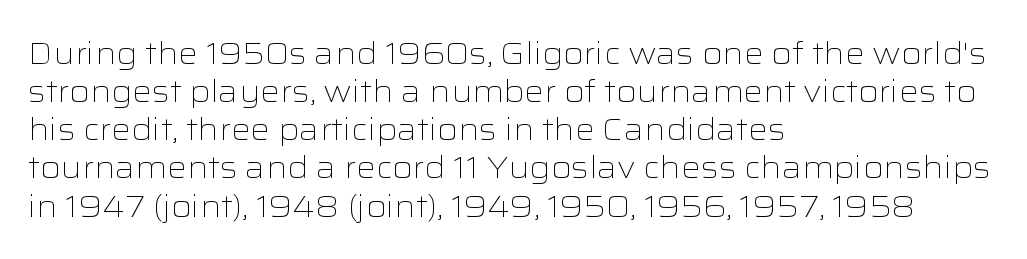
The image shows 31 px light, wide sans-serif type, upright; set left-aligned, line spacing 1.23x, normal letter spacing, not underlined; low stroke contrast and a medium x-height.
